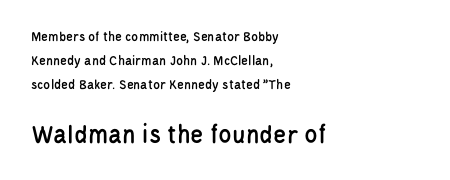
This rendering uses left alignment, leaving the right contour irregular. Students, observe: this is what conventionally led text looks like. Descenders hang freely into open space. Every character sits straight up, as roman type does. In terms of letterspacing, this is plain default setting. The block sitting lower on the canvas is the one with enlarged characters.
